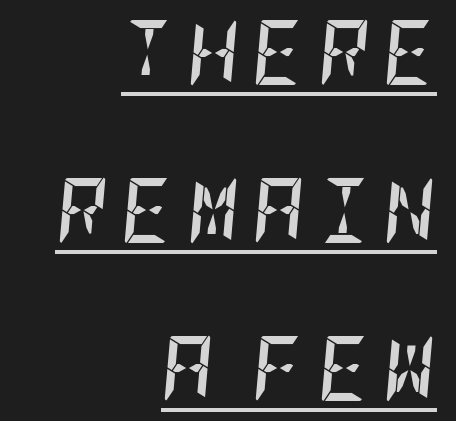
Q: Is the text bold? A: Yes.
Q: Is the text italic (slanted)? A: Yes, it leans right by about 5 degrees.
Q: Is the text underlined? A: Yes.
Q: How is the paragraph aligned? A: Right-aligned.
Q: Is the spacing between lines tight, normal or loose? A: Loose.
Q: Width (condensed, normal, or wide)? A: Condensed.
Q: Stroke contrast? A: Low.
Q: x-height? A: Large.
